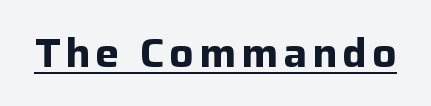
The image shows 40 px bold sans-serif type, upright; set underlined; low stroke contrast and a medium x-height.
